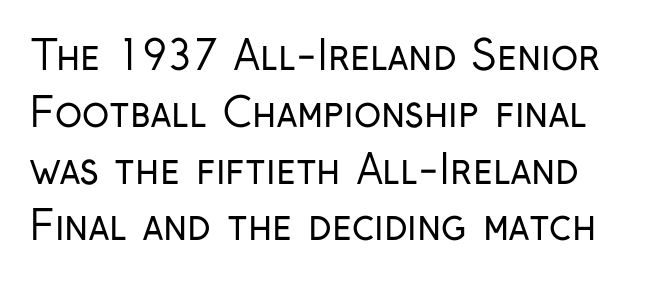
Q: Is the text bold? A: No.
Q: Is the text italic (slanted)? A: No, it is upright.
Q: Is the typeface a serif or a sans-serif typeface? A: Sans-serif.
Q: Is the text underlined? A: No.
Q: Is the spacing between letters normal or unusually wide? A: Normal.
Q: Is the spacing between lines tight, normal or loose? A: Normal.
Q: Width (condensed, normal, or wide)? A: Condensed.
Q: Stroke contrast? A: Low.
Q: x-height? A: Medium.
Q: Monospaced? A: No.
